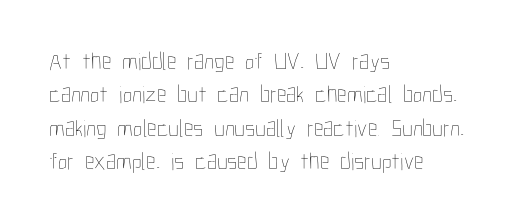
Q: Is the text bold? A: No.
Q: Is the text italic (slanted)? A: No, it is upright.
Q: Is the text underlined? A: No.
Q: How is the paragraph aligned? A: Left-aligned.
Q: Is the spacing between letters normal or unusually wide? A: Normal.
Q: Is the spacing between lines tight, normal or loose? A: Normal.
